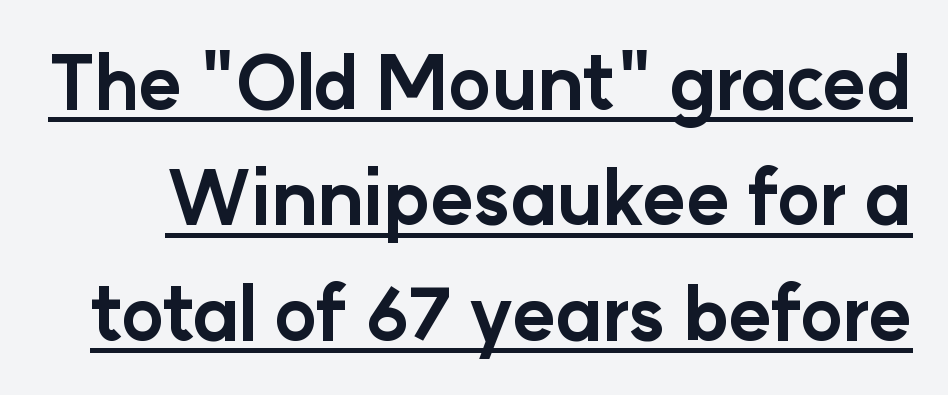
{"serif": "no", "italic": "no", "bold": "yes", "weight": "bold", "width": "normal", "stroke_contrast": "low", "x_height": "medium", "monospaced": "no", "underline": "yes", "line_spacing": "normal", "line_spacing_ratio": 1.58, "letter_spacing": "normal", "letter_spacing_em": 0.0, "glyph_px": 73}
